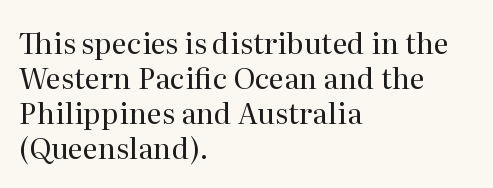
{"serif": "yes", "italic": "no", "bold": "no", "weight": "regular", "width": "normal", "stroke_contrast": "medium", "x_height": "medium", "monospaced": "no", "underline": "no", "align": "left", "line_spacing_ratio": 1.21, "letter_spacing": "normal", "letter_spacing_em": 0.0, "glyph_px": 29}
